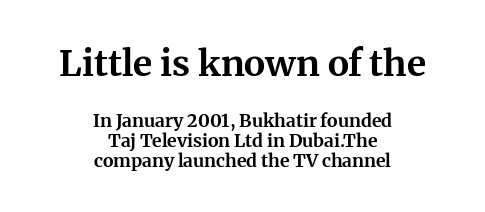
{"serif": "yes", "italic": "no", "bold": "yes", "weight": "bold", "width": "normal", "stroke_contrast": "medium", "x_height": "medium", "monospaced": "no", "underline": "no", "align": "center", "line_spacing": "tight", "line_spacing_ratio": 1.11, "letter_spacing": "normal", "letter_spacing_em": 0.0, "larger_block": "first", "size_ratio": 2.0, "glyph_px": 36}
